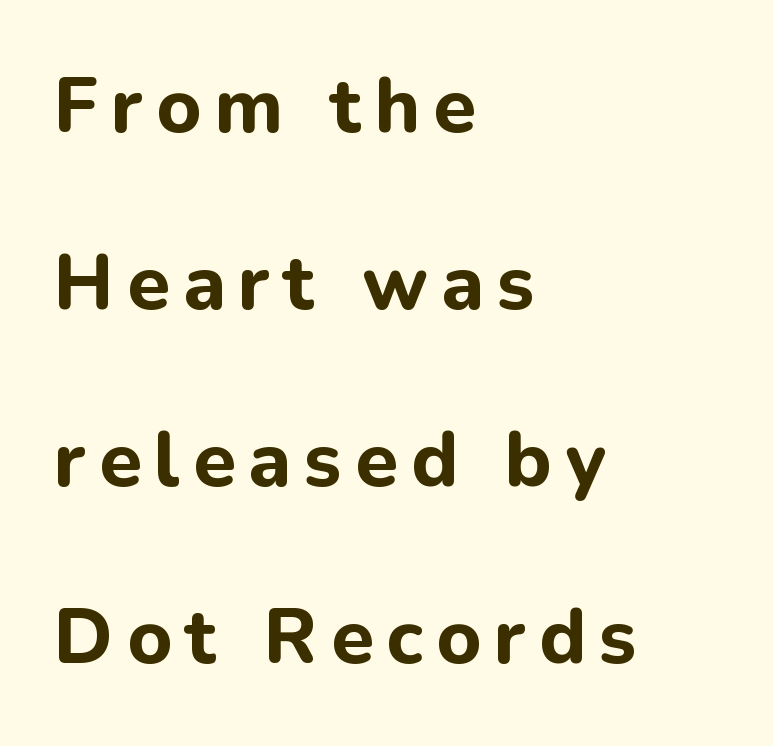
{"serif": "no", "italic": "no", "bold": "yes", "weight": "bold", "width": "normal", "stroke_contrast": "low", "x_height": "medium", "monospaced": "no", "underline": "no", "align": "left", "line_spacing": "loose", "line_spacing_ratio": 2.3, "glyph_px": 77}
